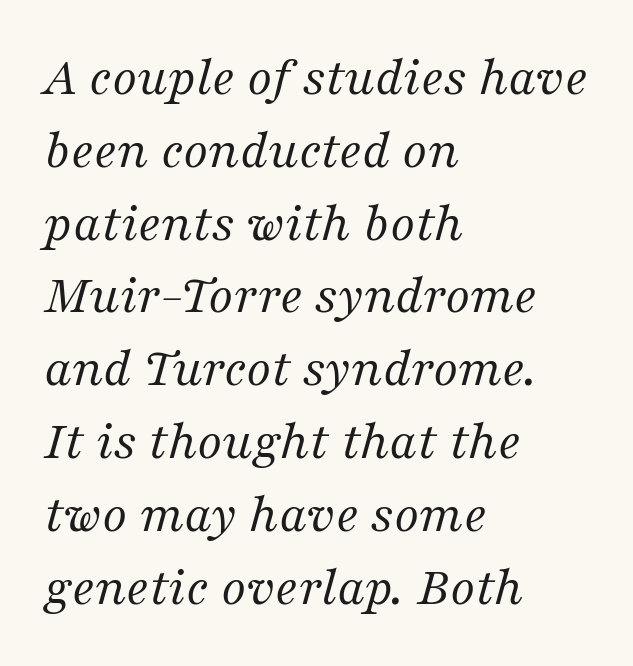
The passage shown is not underscored anywhere. The rendering uses natural spacing where letterforms have individual widths. The passage shown has conventional tracking throughout. Typographically, this falls in the serif category.
